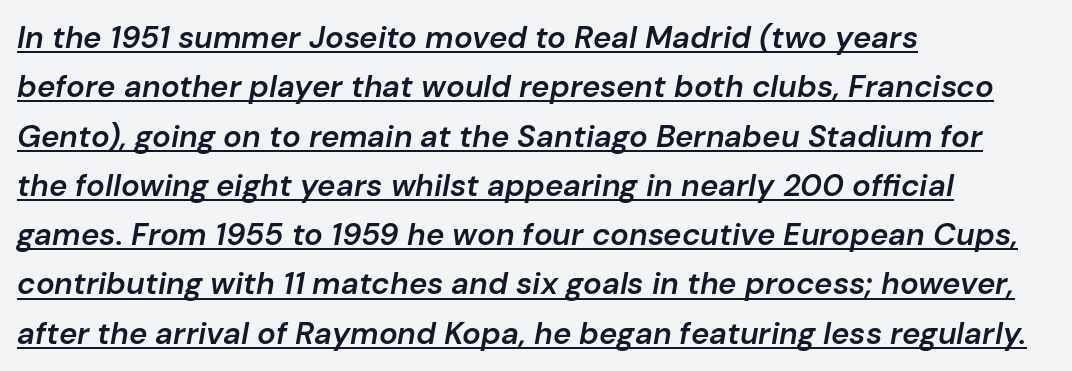
{"italic": "yes", "lean": "right", "slant_degrees": 10, "bold": "semi", "weight": "semibold", "width": "normal", "stroke_contrast": "low", "x_height": "medium", "monospaced": "no", "underline": "yes", "align": "left", "line_spacing": "normal", "line_spacing_ratio": 1.59, "letter_spacing": "normal", "letter_spacing_em": 0.0, "glyph_px": 31}
